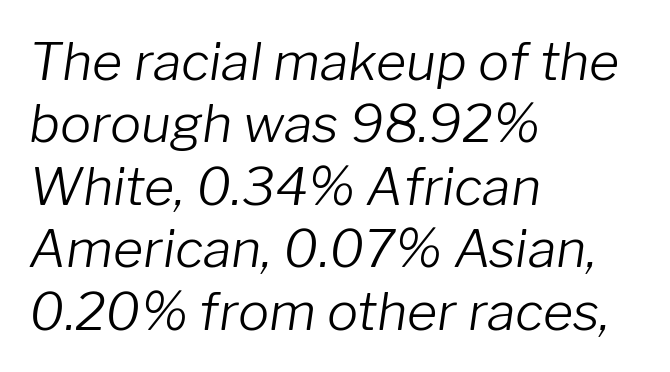
The image shows 52 px light type, italic (leaning right); set left-aligned, line spacing 1.2x, normal letter spacing, not underlined; low stroke contrast and a medium x-height.
